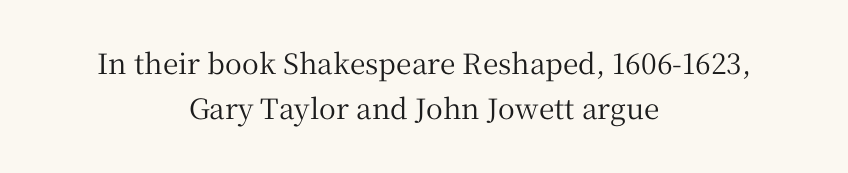
{"serif": "yes", "italic": "no", "width": "normal", "stroke_contrast": "medium", "x_height": "medium", "monospaced": "no", "underline": "no", "align": "center", "line_spacing": "normal", "line_spacing_ratio": 1.61, "letter_spacing": "normal", "letter_spacing_em": 0.0, "glyph_px": 28}
